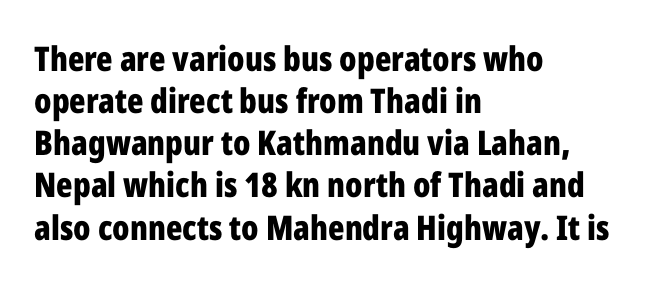
{"serif": "no", "italic": "no", "bold": "yes", "weight": "bold", "width": "condensed", "stroke_contrast": "low", "x_height": "medium", "monospaced": "no", "underline": "no", "align": "left", "line_spacing_ratio": 1.24, "letter_spacing": "normal", "letter_spacing_em": 0.0, "glyph_px": 34}
